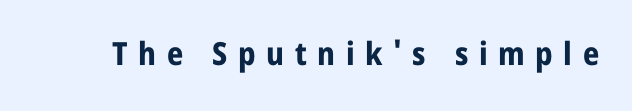
Underlining? Definitely not there. A typesetter would call this proportional, since set widths differ per character. Strong, thick strokes mark this as bold type. The type sits square on the baseline with zero lean. How are the letters spaced? Widely, with obvious added tracking.
